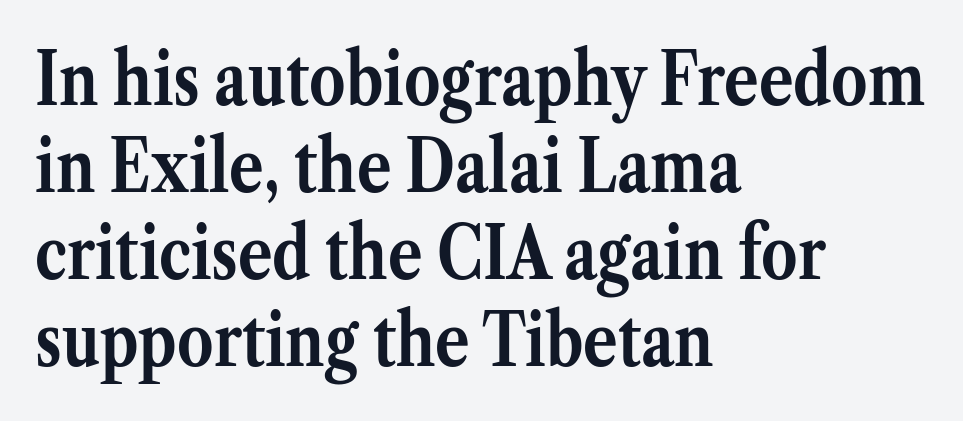
The image shows 72 px semibold serif type, upright; set left-aligned, line spacing 1.21x, normal letter spacing, not underlined; medium stroke contrast and a medium x-height.
